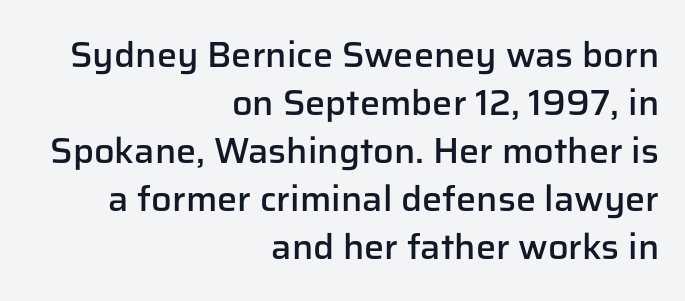
The image shows 36 px semibold sans-serif type, upright; set right-aligned, normal line spacing (1.33x), normal letter spacing, not underlined; low stroke contrast and a medium x-height.
